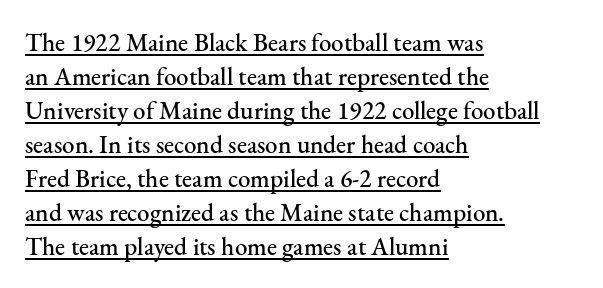
Q: Is the text italic (slanted)? A: No, it is upright.
Q: Is the text underlined? A: Yes.
Q: How is the paragraph aligned? A: Left-aligned.
Q: Is the spacing between letters normal or unusually wide? A: Normal.
Q: Is the spacing between lines tight, normal or loose? A: Normal.
